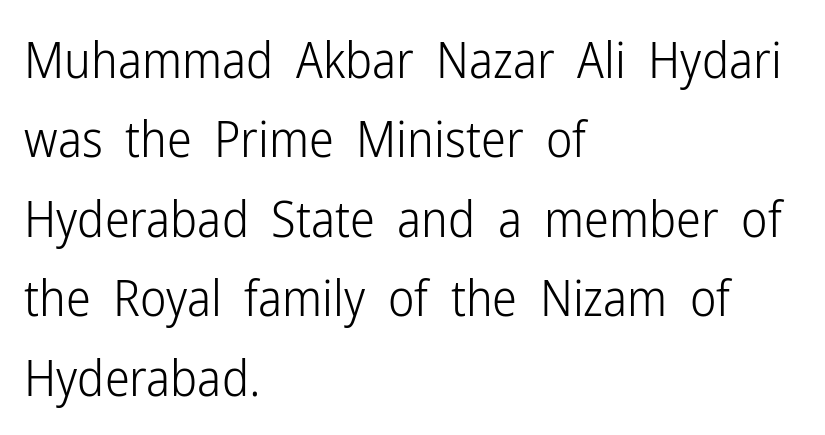
{"serif": "no", "italic": "no", "bold": "no", "weight": "light", "width": "condensed", "stroke_contrast": "low", "x_height": "medium", "monospaced": "no", "underline": "no", "align": "left", "line_spacing": "normal", "line_spacing_ratio": 1.59, "letter_spacing": "normal", "letter_spacing_em": 0.0, "glyph_px": 50}
